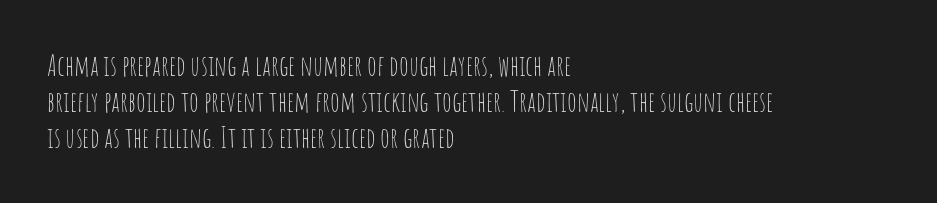
This sample has the flowing, uneven cadence of proportional lettering. The zone under the glyphs is completely vacant. The leading is moderate, giving the passage an even texture. To sum up the face: it is a sans, with no serifs. The type sits square on the baseline with zero lean. Heft: none added — not bold.
